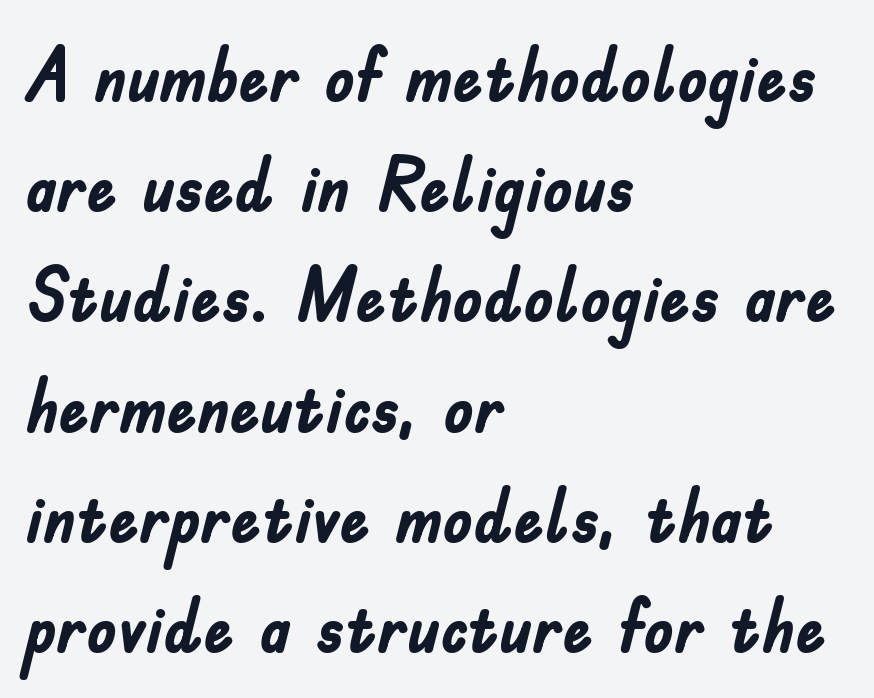
Q: Is the text bold? A: Yes.
Q: Is the text italic (slanted)? A: Yes.
Q: Is the typeface a serif or a sans-serif typeface? A: Sans-serif.
Q: Is the text underlined? A: No.
Q: How is the paragraph aligned? A: Left-aligned.
Q: Is the spacing between letters normal or unusually wide? A: Normal.
Q: Is the spacing between lines tight, normal or loose? A: Normal.
Q: Width (condensed, normal, or wide)? A: Condensed.
Q: Stroke contrast? A: Low.
Q: x-height? A: Small.
Q: Monospaced? A: No.
